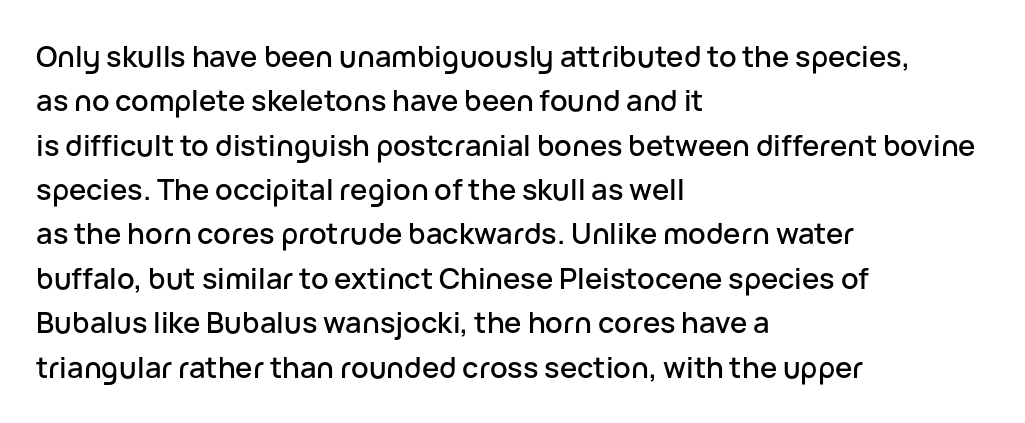
Q: Is the text italic (slanted)? A: No, it is upright.
Q: Is the typeface a serif or a sans-serif typeface? A: Sans-serif.
Q: Is the text underlined? A: No.
Q: How is the paragraph aligned? A: Left-aligned.
Q: Is the spacing between letters normal or unusually wide? A: Normal.
Q: Is the spacing between lines tight, normal or loose? A: Normal.
Q: Width (condensed, normal, or wide)? A: Normal.
Q: Stroke contrast? A: Low.
Q: x-height? A: Medium.
Q: Monospaced? A: No.
